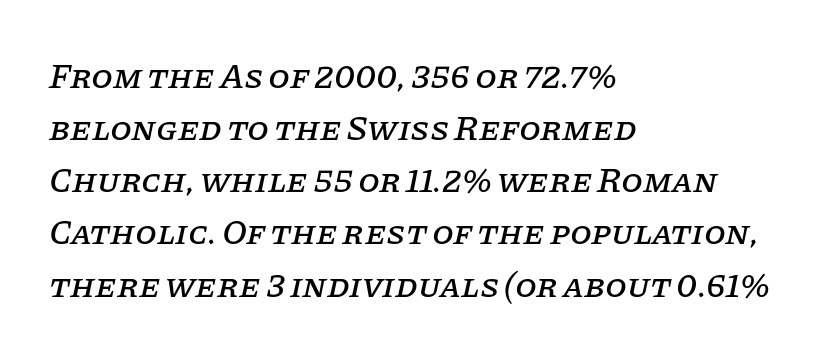
Q: Is the text italic (slanted)? A: Yes, it leans right by about 11 degrees.
Q: Is the typeface a serif or a sans-serif typeface? A: Serif.
Q: Is the text underlined? A: No.
Q: How is the paragraph aligned? A: Left-aligned.
Q: Is the spacing between letters normal or unusually wide? A: Normal.
Q: Is the spacing between lines tight, normal or loose? A: Normal.
Q: Width (condensed, normal, or wide)? A: Normal.
Q: Stroke contrast? A: Low.
Q: x-height? A: Large.
Q: Monospaced? A: No.
